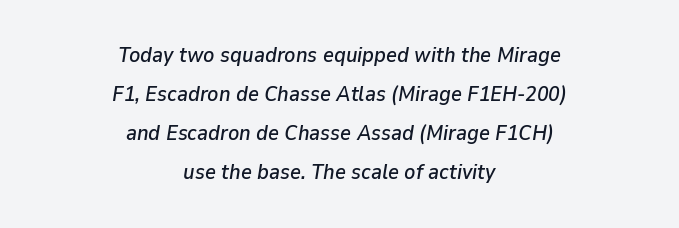
{"italic": "yes", "lean": "right", "slant_degrees": 9, "underline": "no", "align": "center", "line_spacing_ratio": 1.86, "letter_spacing": "normal", "letter_spacing_em": 0.0, "glyph_px": 21}
